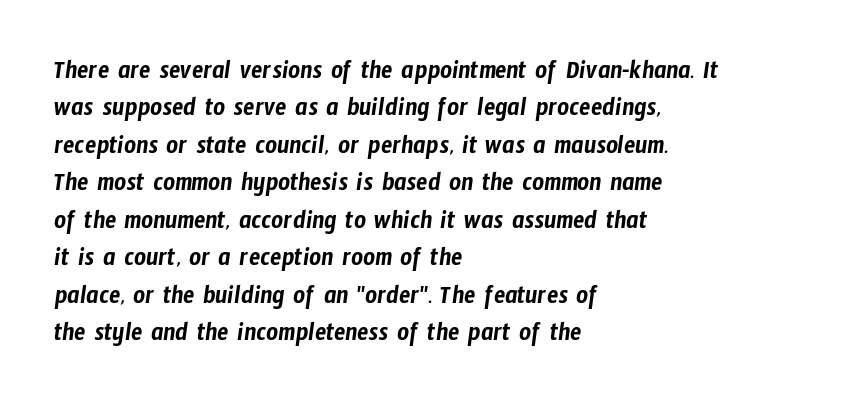
Underline: absent. Letter spacing: default. These lines stack with their left ends in a neat column. Regular leading.
